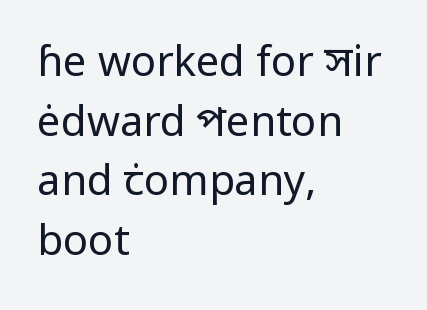
Q: Is the text bold? A: No.
Q: Is the text italic (slanted)? A: No, it is upright.
Q: Is the typeface a serif or a sans-serif typeface? A: Sans-serif.
Q: Is the text underlined? A: No.
Q: How is the paragraph aligned? A: Left-aligned.
Q: Is the spacing between letters normal or unusually wide? A: Normal.
Q: Is the spacing between lines tight, normal or loose? A: Normal.
Q: Width (condensed, normal, or wide)? A: Normal.
Q: Stroke contrast? A: Low.
Q: x-height? A: Medium.
Q: Monospaced? A: No.
